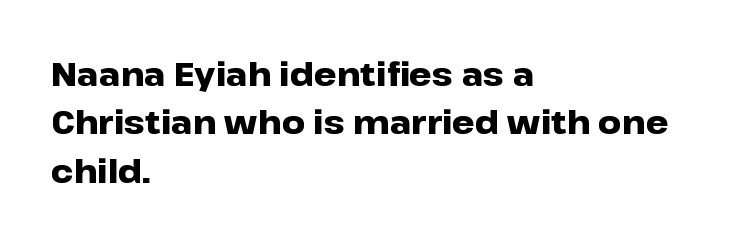
{"serif": "no", "italic": "no", "bold": "yes", "weight": "heavy", "width": "wide", "stroke_contrast": "low", "x_height": "medium", "monospaced": "no", "underline": "no", "align": "left", "line_spacing": "normal", "line_spacing_ratio": 1.51, "letter_spacing": "normal", "letter_spacing_em": 0.0, "glyph_px": 32}
